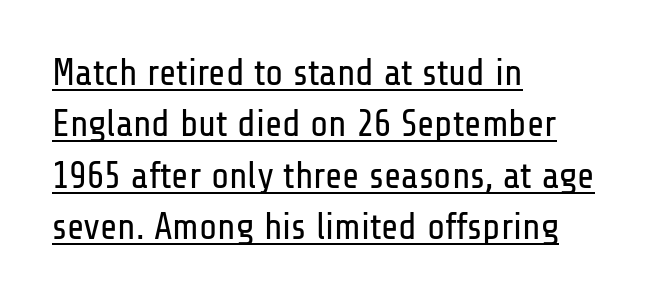
{"serif": "no", "italic": "no", "bold": "no", "weight": "regular", "width": "condensed", "stroke_contrast": "low", "x_height": "medium", "monospaced": "no", "underline": "yes", "align": "left", "line_spacing": "normal", "line_spacing_ratio": 1.39, "letter_spacing": "normal", "letter_spacing_em": 0.0, "glyph_px": 37}
